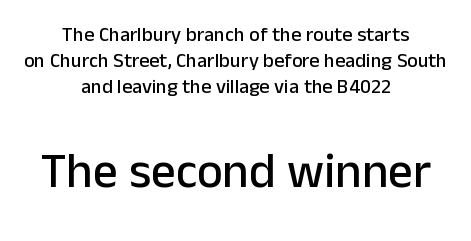
The image shows 49 px sans-serif type, upright; set centered, normal line spacing (1.3x), normal letter spacing, not underlined; the second (bottom) block is 2.45x larger; low stroke contrast and a medium x-height.
